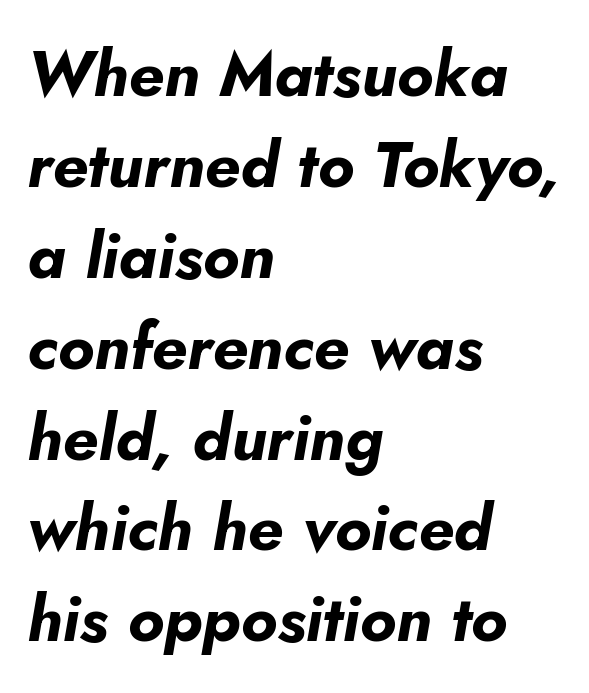
The image shows 64 px bold type, italic (leaning right); set left-aligned, normal line spacing (1.42x), normal letter spacing, not underlined; low stroke contrast and a small x-height.
